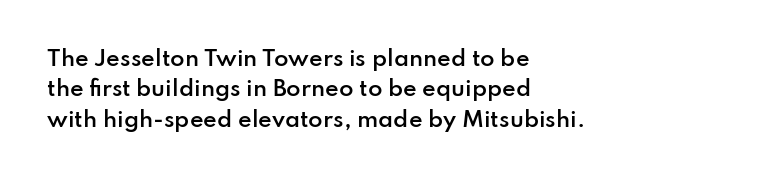
Q: Is the text bold? A: Semi-bold.
Q: Is the text italic (slanted)? A: No, it is upright.
Q: Is the text underlined? A: No.
Q: How is the paragraph aligned? A: Left-aligned.
Q: Is the spacing between letters normal or unusually wide? A: Normal.
Q: Is the spacing between lines tight, normal or loose? A: Normal.
